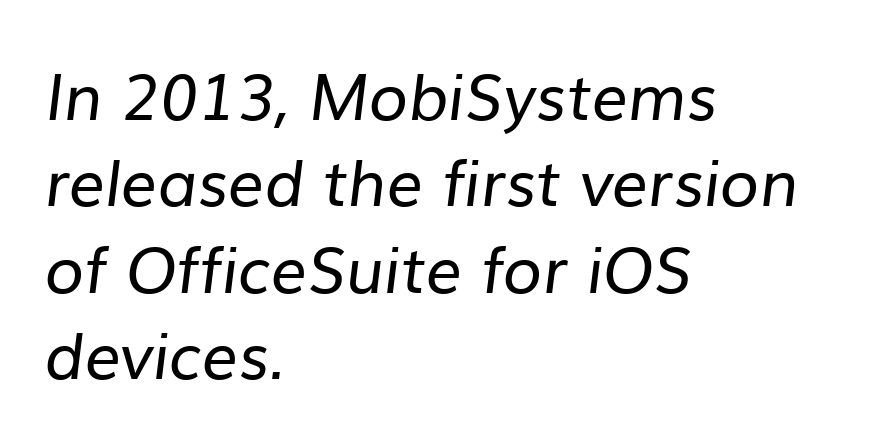
{"serif": "no", "bold": "no", "weight": "regular", "width": "normal", "stroke_contrast": "low", "x_height": "medium", "monospaced": "no", "underline": "no", "align": "left", "line_spacing": "normal", "line_spacing_ratio": 1.35, "letter_spacing": "normal", "letter_spacing_em": 0.0, "glyph_px": 64}
